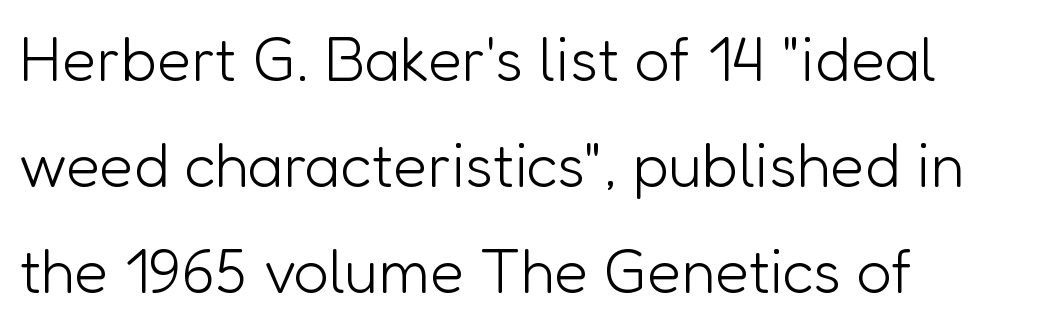
Q: Is the text bold? A: No.
Q: Is the text italic (slanted)? A: No, it is upright.
Q: Is the typeface a serif or a sans-serif typeface? A: Sans-serif.
Q: Is the text underlined? A: No.
Q: How is the paragraph aligned? A: Left-aligned.
Q: Is the spacing between letters normal or unusually wide? A: Normal.
Q: Width (condensed, normal, or wide)? A: Normal.
Q: Stroke contrast? A: Low.
Q: x-height? A: Medium.
Q: Monospaced? A: No.
